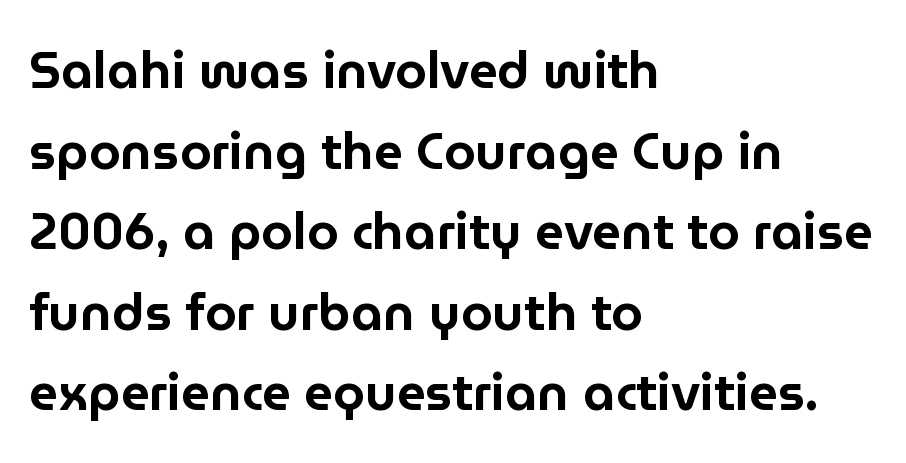
Q: Is the text italic (slanted)? A: No, it is upright.
Q: Is the typeface a serif or a sans-serif typeface? A: Sans-serif.
Q: Is the text underlined? A: No.
Q: How is the paragraph aligned? A: Left-aligned.
Q: Is the spacing between letters normal or unusually wide? A: Normal.
Q: Is the spacing between lines tight, normal or loose? A: Normal.
Q: Width (condensed, normal, or wide)? A: Normal.
Q: Stroke contrast? A: Low.
Q: x-height? A: Medium.
Q: Monospaced? A: No.
